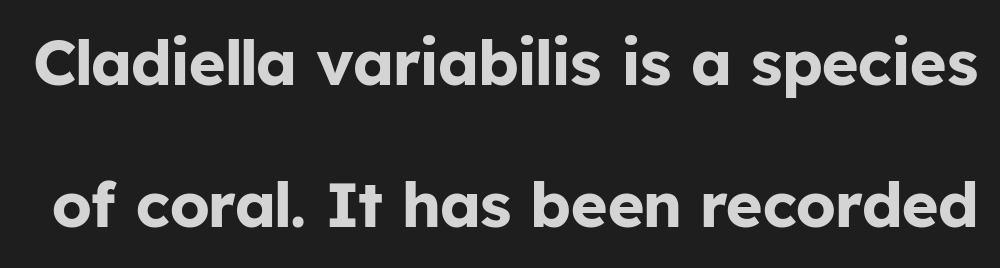
{"serif": "no", "italic": "no", "bold": "yes", "weight": "bold", "width": "normal", "stroke_contrast": "low", "x_height": "medium", "monospaced": "no", "underline": "no", "line_spacing": "loose", "line_spacing_ratio": 2.25, "letter_spacing": "normal", "letter_spacing_em": 0.0, "glyph_px": 63}
